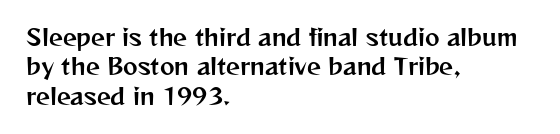
{"italic": "no", "underline": "no", "align": "left", "line_spacing": "normal", "line_spacing_ratio": 1.34, "letter_spacing": "normal", "letter_spacing_em": 0.0, "glyph_px": 22}
